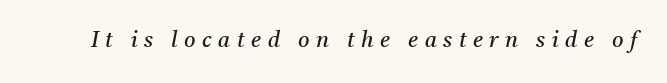
Plain, unruled lines of type. Weight: in the light-to-regular range. In terms of letterspacing, this is a distinctly airy, spread setting. Yep, that's italic — everything's leaning.
